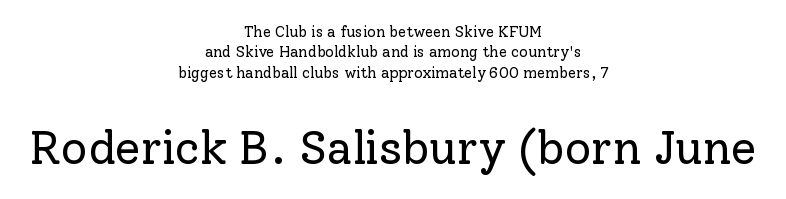
Q: Is the text bold? A: No.
Q: Is the text italic (slanted)? A: No, it is upright.
Q: Is the typeface a serif or a sans-serif typeface? A: Serif.
Q: Is the text underlined? A: No.
Q: How is the paragraph aligned? A: Centered.
Q: Is the spacing between letters normal or unusually wide? A: Normal.
Q: Is the spacing between lines tight, normal or loose? A: Normal.
Q: Which block of text is set in a larger size, the first (top) or the second (bottom)? A: The second (bottom) one.
Q: Width (condensed, normal, or wide)? A: Normal.
Q: Stroke contrast? A: Low.
Q: x-height? A: Medium.
Q: Monospaced? A: No.
